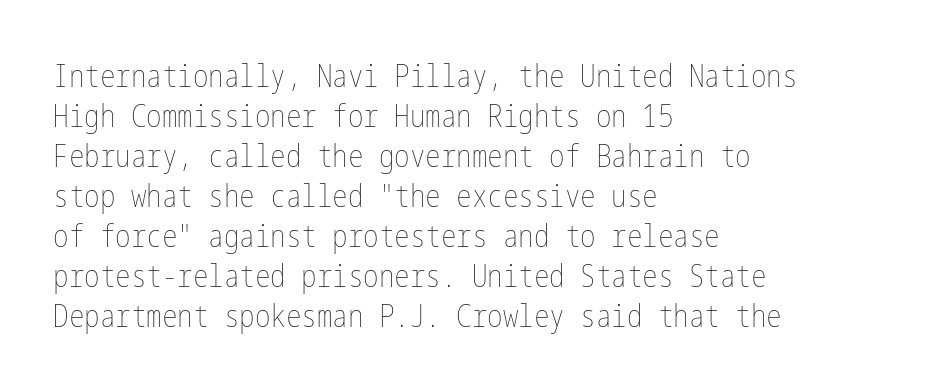
A typesetter would call this leading conventional body-copy spacing. On a weight scale, this lands at 450 or below. Inter-character spacing is left at the font's built-in metrics. Rule under the text: the space is simply empty. A typesetter would mark this as roman, not italic. Notice how the passage keeps a crisp vertical edge on the left only.
